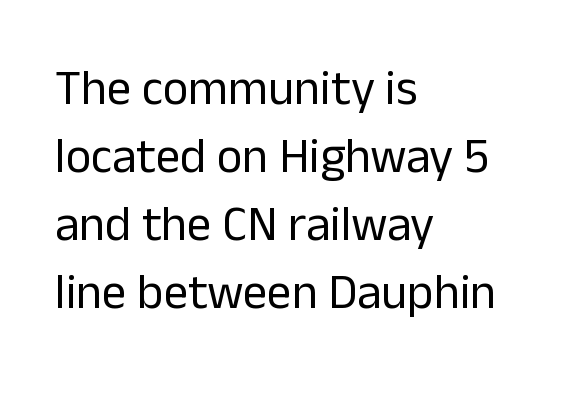
{"serif": "no", "italic": "no", "bold": "no", "weight": "regular", "width": "normal", "stroke_contrast": "low", "x_height": "medium", "monospaced": "no", "underline": "no", "align": "left", "line_spacing": "normal", "line_spacing_ratio": 1.39, "letter_spacing": "normal", "letter_spacing_em": 0.0, "glyph_px": 49}
